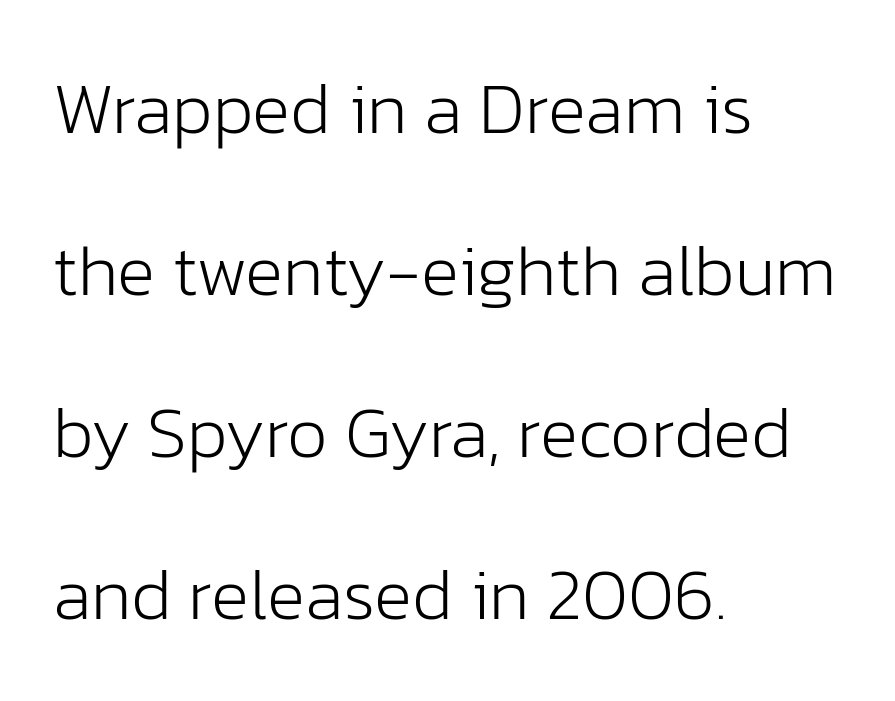
The image shows 72 px light sans-serif type, upright; set left-aligned, loose line spacing (2.25x), normal letter spacing, not underlined; low stroke contrast and a medium x-height.
